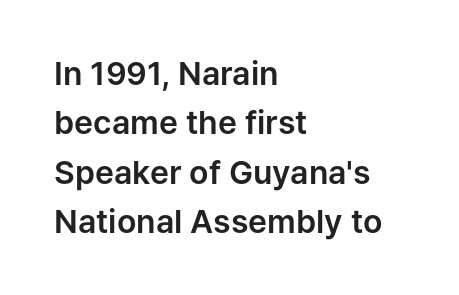
Between one letter and the next there's only the usual sliver of space. The line-height multiplier appears to be the usual default. Each letter keeps its own natural width here, so spacing adapts to shape. The glyphs in this specimen are sans serif. The passage shown is not underscored anywhere. This sample uses an upright cut, with every glyph sitting square on the baseline.
